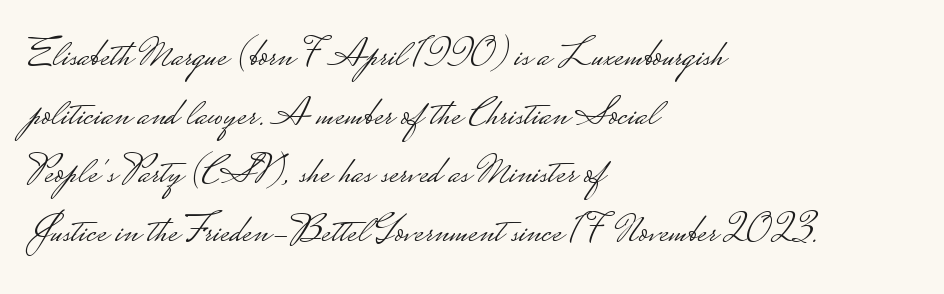
{"serif": "no", "bold": "no", "weight": "light", "width": "wide", "stroke_contrast": "low", "monospaced": "no", "underline": "no", "align": "left", "line_spacing": "normal", "line_spacing_ratio": 1.43, "letter_spacing": "normal", "letter_spacing_em": 0.0, "glyph_px": 41}
